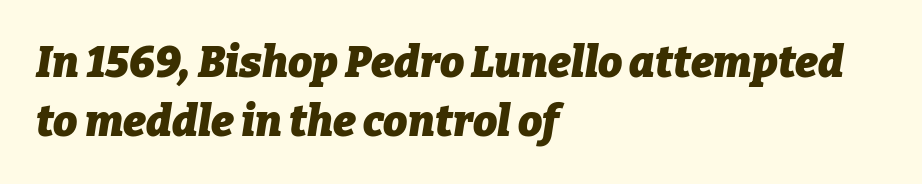
Q: Is the text bold? A: Yes.
Q: Is the text italic (slanted)? A: Yes, it leans right by about 9 degrees.
Q: Is the text underlined? A: No.
Q: How is the paragraph aligned? A: Left-aligned.
Q: Is the spacing between letters normal or unusually wide? A: Normal.
Q: Is the spacing between lines tight, normal or loose? A: Normal.
Q: Width (condensed, normal, or wide)? A: Normal.
Q: Stroke contrast? A: Low.
Q: x-height? A: Medium.
Q: Monospaced? A: No.
